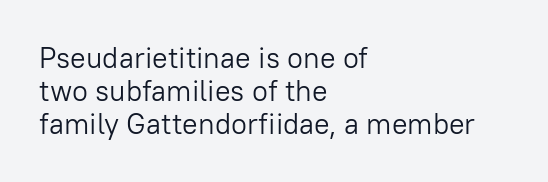
Q: Is the text bold? A: No.
Q: Is the text italic (slanted)? A: No, it is upright.
Q: Is the typeface a serif or a sans-serif typeface? A: Sans-serif.
Q: Is the text underlined? A: No.
Q: How is the paragraph aligned? A: Left-aligned.
Q: Is the spacing between letters normal or unusually wide? A: Normal.
Q: Is the spacing between lines tight, normal or loose? A: Tight.
Q: Width (condensed, normal, or wide)? A: Normal.
Q: Stroke contrast? A: Low.
Q: x-height? A: Medium.
Q: Monospaced? A: No.
